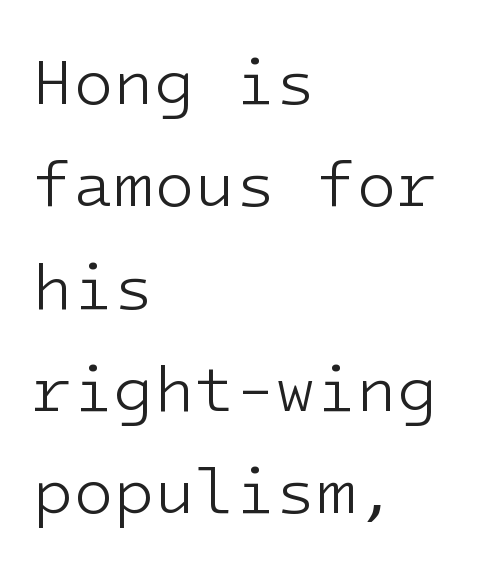
Letterform terminals end flat and unadorned throughout the passage. The setting favours the left margin, as ordinary paragraphs usually do. The gaps between neighbouring characters are ordinary and unremarkable. Every stem runs plumb, perpendicular to the baseline.
